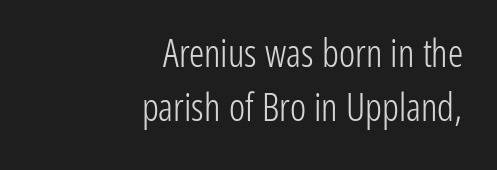
Is this a fixed-width face? No — the glyphs have proportional, varying widths. This rendering features lettering with no underline. A sans-serif font was chosen for this passage. A normal amount of white space separates one row of letters from the next. These lines are set flush right with a ragged left edge.
